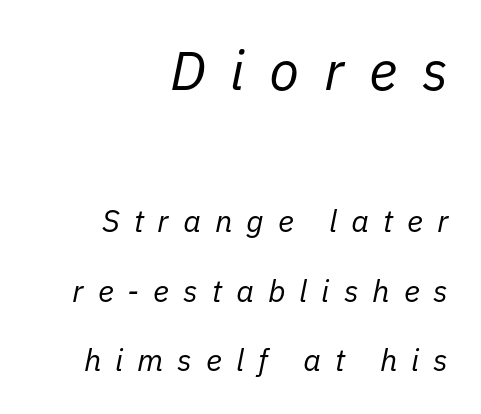
The typeface has the unassuming heft of standard copy or less. A student would notice the top passage is typeset larger than what follows. Typeset ragged left — the right edge is the straight one. The letters advance in unequal steps, a hallmark of proportional type. Notice the wide empty band between every row — that's loose leading. Inter-character spacing is expanded well beyond the font's built-in metrics.
